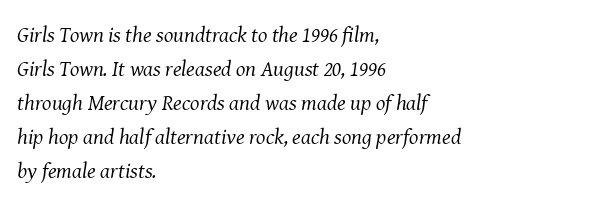
Q: Is the text bold? A: No.
Q: Is the text italic (slanted)? A: Yes, it leans right by about 8 degrees.
Q: Is the text underlined? A: No.
Q: How is the paragraph aligned? A: Left-aligned.
Q: Is the spacing between letters normal or unusually wide? A: Normal.
Q: Is the spacing between lines tight, normal or loose? A: Normal.
